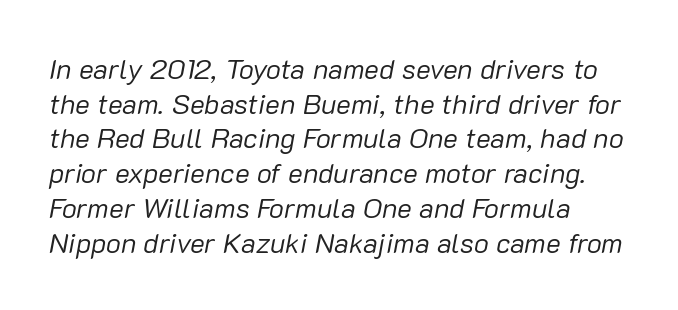
{"italic": "yes", "lean": "right", "slant_degrees": 10, "bold": "no", "weight": "regular", "width": "normal", "stroke_contrast": "low", "x_height": "medium", "monospaced": "no", "underline": "no", "align": "left", "line_spacing_ratio": 1.24, "letter_spacing": "normal", "letter_spacing_em": 0.0, "glyph_px": 28}
